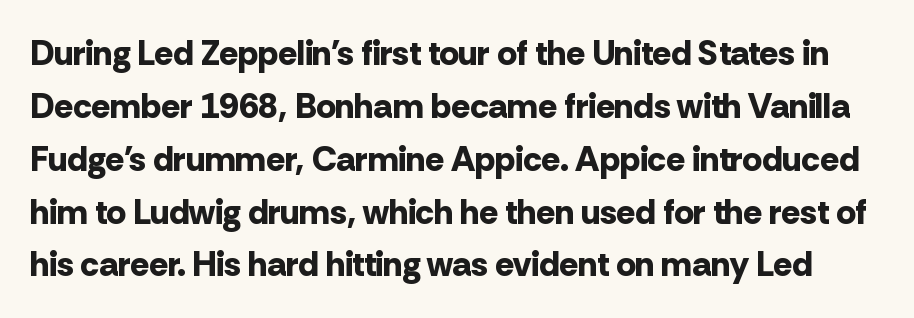
Q: Is the text bold? A: Yes.
Q: Is the text italic (slanted)? A: No, it is upright.
Q: Is the typeface a serif or a sans-serif typeface? A: Sans-serif.
Q: Is the text underlined? A: No.
Q: Is the spacing between letters normal or unusually wide? A: Normal.
Q: Is the spacing between lines tight, normal or loose? A: Normal.
Q: Width (condensed, normal, or wide)? A: Normal.
Q: Stroke contrast? A: Low.
Q: x-height? A: Medium.
Q: Monospaced? A: No.
